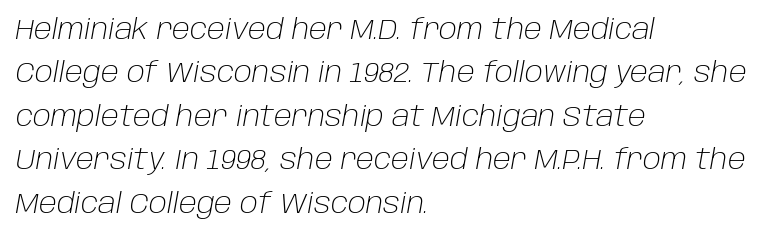
The image shows 28 px light type, italic (leaning right); set left-aligned, normal line spacing (1.55x), normal letter spacing, not underlined; low stroke contrast and a large x-height.
